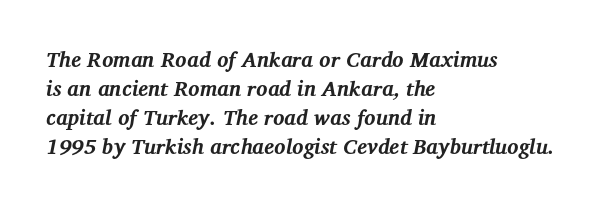
The image shows 21 px bold type, italic (leaning right); set left-aligned, normal line spacing (1.38x), normal letter spacing, not underlined.
